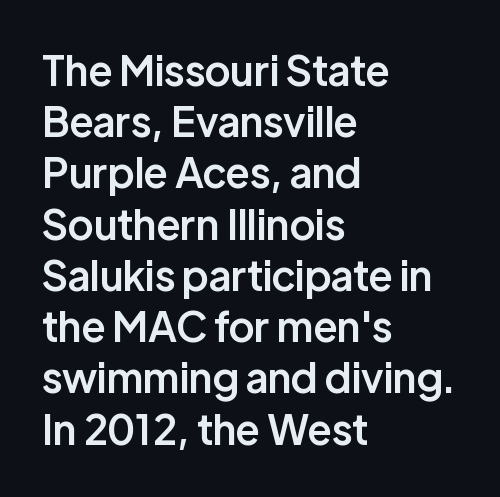
You could not count columns in this text — the font is proportionally spaced. Weight check: semibold — heavier than regular, not quite bold. The letters carry no serifs — their stems end cleanly without finishing strokes. Notice how the stems are strictly vertical — no italics here. Check the space under the baseline: it is left empty. This sample uses plain, unmodified letter spacing.
